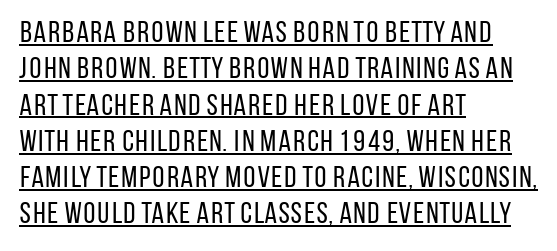
Q: Is the text bold? A: No.
Q: Is the text italic (slanted)? A: No, it is upright.
Q: Is the typeface a serif or a sans-serif typeface? A: Sans-serif.
Q: Is the text underlined? A: Yes.
Q: How is the paragraph aligned? A: Left-aligned.
Q: Is the spacing between letters normal or unusually wide? A: Normal.
Q: Width (condensed, normal, or wide)? A: Condensed.
Q: Stroke contrast? A: Low.
Q: x-height? A: Large.
Q: Monospaced? A: No.
